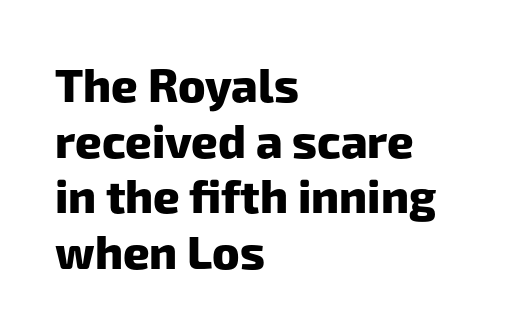
{"serif": "no", "bold": "yes", "weight": "heavy", "width": "normal", "stroke_contrast": "low", "x_height": "medium", "monospaced": "no", "underline": "no", "align": "left", "line_spacing_ratio": 1.21, "letter_spacing": "normal", "letter_spacing_em": 0.0, "glyph_px": 46}
